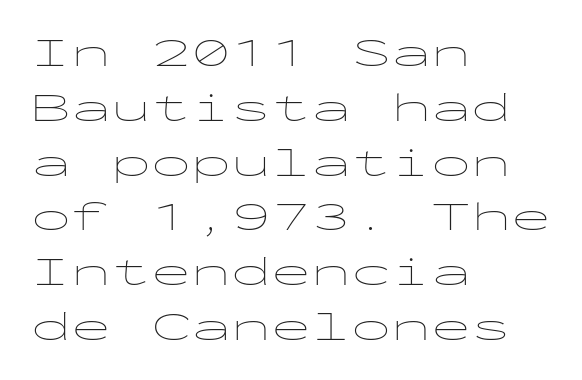
Q: Is the text bold? A: No.
Q: Is the text italic (slanted)? A: No, it is upright.
Q: Is the typeface a serif or a sans-serif typeface? A: Sans-serif.
Q: Is the text underlined? A: No.
Q: How is the paragraph aligned? A: Left-aligned.
Q: Is the spacing between letters normal or unusually wide? A: Normal.
Q: Is the spacing between lines tight, normal or loose? A: Normal.
Q: Width (condensed, normal, or wide)? A: Wide.
Q: Stroke contrast? A: Low.
Q: x-height? A: Medium.
Q: Monospaced? A: Yes.
